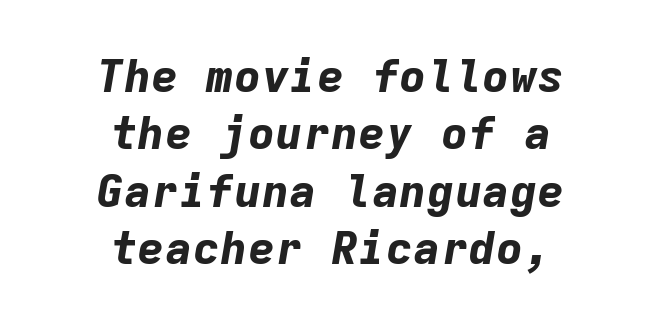
Monospaced: the letters line up in strict vertical columns. Would a proofreader flag this as italicized? Yes. Here the glyphs are tracked normally, forming tight word shapes. The passage shown is not underscored anywhere. Emphasis by weight is at full strength: bold. Is the block centered? Yes — each line is placed symmetrically about the middle.
